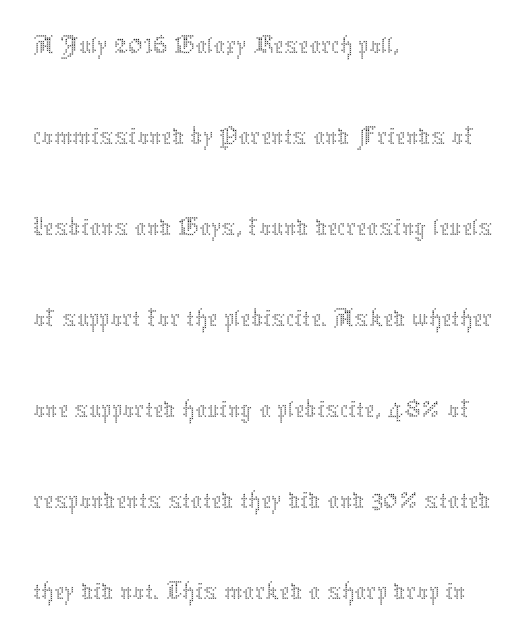
Q: Is the text bold? A: No.
Q: Is the text italic (slanted)? A: No, it is upright.
Q: Is the text underlined? A: No.
Q: How is the paragraph aligned? A: Left-aligned.
Q: Is the spacing between letters normal or unusually wide? A: Normal.
Q: Is the spacing between lines tight, normal or loose? A: Normal.
Q: Width (condensed, normal, or wide)? A: Normal.
Q: Stroke contrast? A: Medium.
Q: x-height? A: Medium.
Q: Monospaced? A: No.
